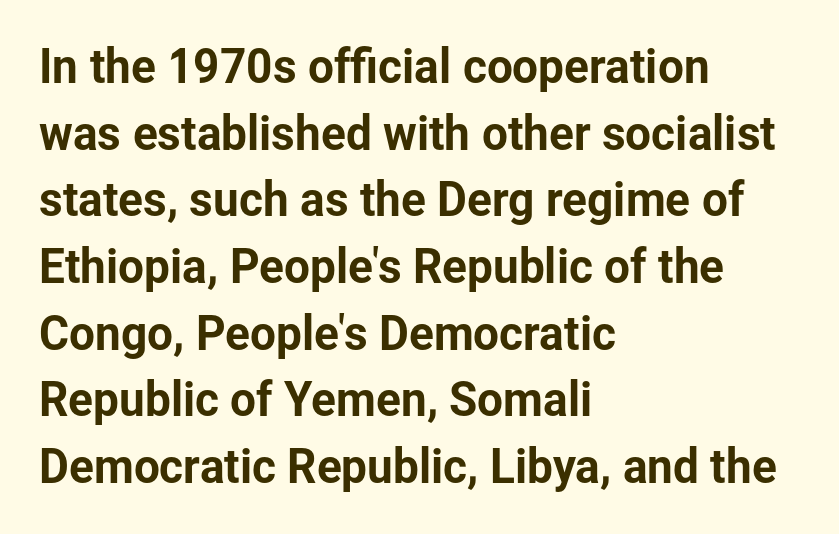
Q: Is the text italic (slanted)? A: No, it is upright.
Q: Is the typeface a serif or a sans-serif typeface? A: Sans-serif.
Q: Is the text underlined? A: No.
Q: How is the paragraph aligned? A: Left-aligned.
Q: Is the spacing between letters normal or unusually wide? A: Normal.
Q: Is the spacing between lines tight, normal or loose? A: Normal.
Q: Width (condensed, normal, or wide)? A: Normal.
Q: Stroke contrast? A: Low.
Q: x-height? A: Medium.
Q: Monospaced? A: No.
